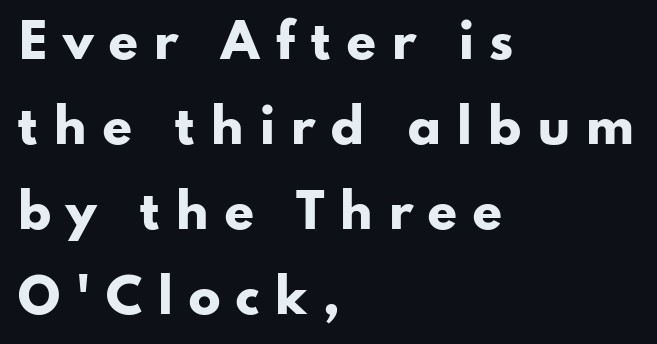
Q: Is the text bold? A: Yes.
Q: Is the text italic (slanted)? A: No, it is upright.
Q: Is the typeface a serif or a sans-serif typeface? A: Sans-serif.
Q: Is the text underlined? A: No.
Q: How is the paragraph aligned? A: Left-aligned.
Q: Is the spacing between letters normal or unusually wide? A: Unusually wide.
Q: Width (condensed, normal, or wide)? A: Wide.
Q: Stroke contrast? A: Low.
Q: x-height? A: Small.
Q: Monospaced? A: No.
